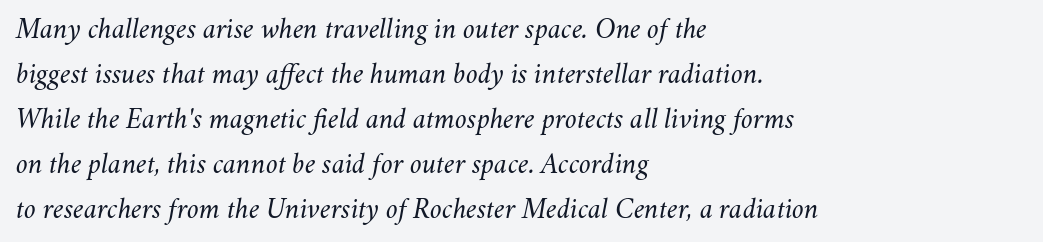
Quick note: interline space is typical. The face used here is rendered with its standard letterfit. Bold? No — there's no thickening of the strokes. Note the varied advance widths — an 'i' is clearly narrower than an 'm'.
